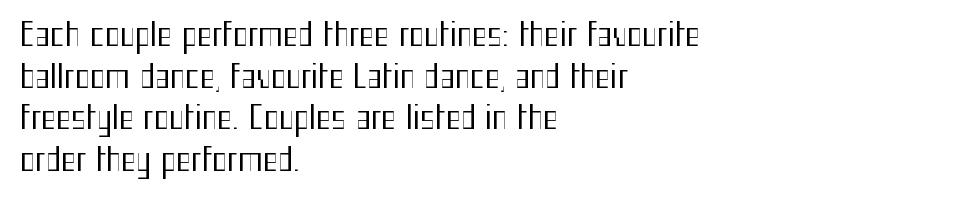
The letterforms sit at book weight or below. Serif or sans? Sans — the stroke terminals are bare. Successive baselines arrive at the customary interval. The area under the type is left untouched. Short and long lines alike share a common starting point at left. Style check: upright.
